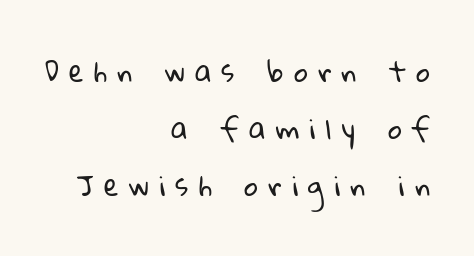
The image shows 27 px text type; set right-aligned, loose line spacing (2.11x), unusually wide letter spacing (+0.38 em), not underlined.
